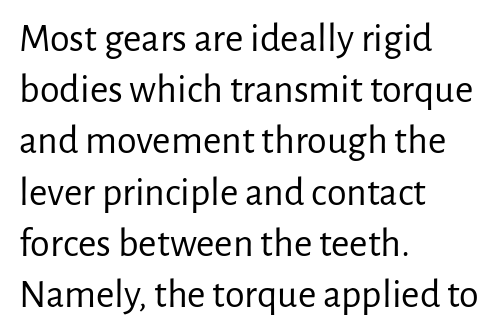
The image shows 40 px regular-weight sans-serif type, upright; set left-aligned, normal line spacing (1.28x), normal letter spacing, not underlined; low stroke contrast and a medium x-height.
